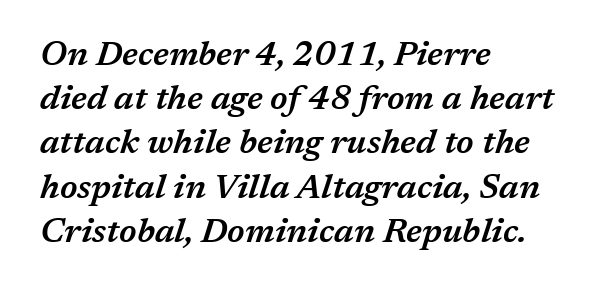
Q: Is the text bold? A: Semi-bold.
Q: Is the text italic (slanted)? A: Yes, it leans right by about 17 degrees.
Q: Is the text underlined? A: No.
Q: How is the paragraph aligned? A: Left-aligned.
Q: Is the spacing between letters normal or unusually wide? A: Normal.
Q: Is the spacing between lines tight, normal or loose? A: Normal.
Q: Width (condensed, normal, or wide)? A: Normal.
Q: Stroke contrast? A: Medium.
Q: x-height? A: Medium.
Q: Monospaced? A: No.
